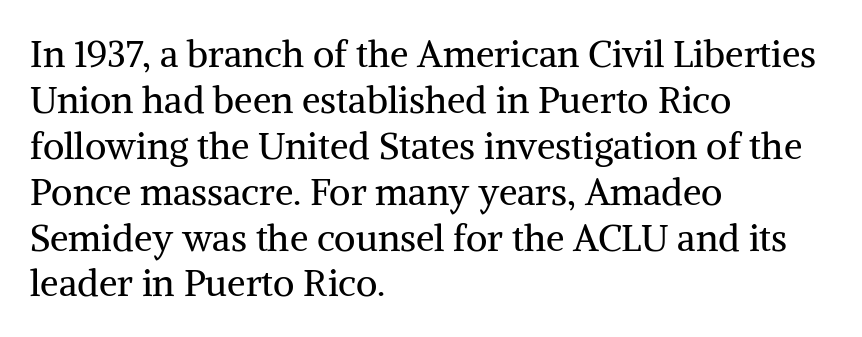
{"serif": "yes", "italic": "no", "bold": "no", "weight": "regular", "width": "normal", "stroke_contrast": "medium", "x_height": "medium", "monospaced": "no", "underline": "no", "align": "left", "line_spacing_ratio": 1.24, "letter_spacing": "normal", "letter_spacing_em": 0.0, "glyph_px": 37}
